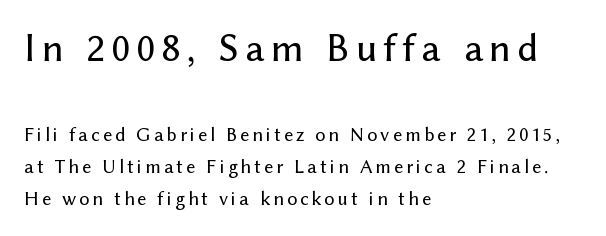
Q: Is the text italic (slanted)? A: No, it is upright.
Q: Is the typeface a serif or a sans-serif typeface? A: Sans-serif.
Q: Is the text underlined? A: No.
Q: How is the paragraph aligned? A: Left-aligned.
Q: Is the spacing between lines tight, normal or loose? A: Normal.
Q: Which block of text is set in a larger size, the first (top) or the second (bottom)? A: The first (top) one.
Q: Width (condensed, normal, or wide)? A: Normal.
Q: Stroke contrast? A: Low.
Q: x-height? A: Medium.
Q: Monospaced? A: No.
